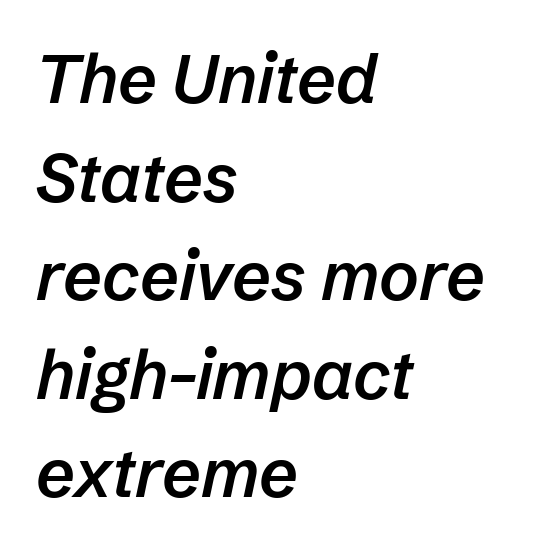
The image shows 68 px semibold type, italic (leaning right); set left-aligned, normal line spacing (1.45x), normal letter spacing, not underlined; low stroke contrast and a medium x-height.
